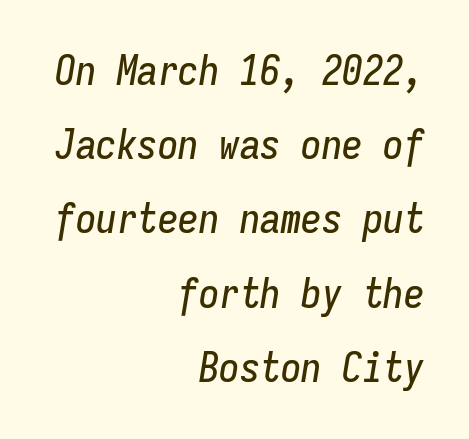
Q: Is the text italic (slanted)? A: Yes, it leans right by about 9 degrees.
Q: Is the text underlined? A: No.
Q: How is the paragraph aligned? A: Right-aligned.
Q: Is the spacing between letters normal or unusually wide? A: Normal.
Q: Width (condensed, normal, or wide)? A: Condensed.
Q: Stroke contrast? A: Low.
Q: x-height? A: Medium.
Q: Monospaced? A: Yes.
